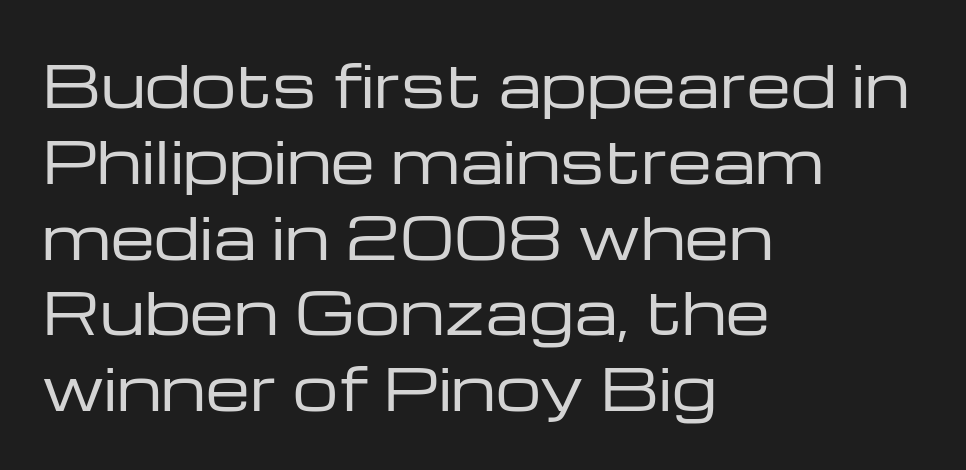
Q: Is the text bold? A: No.
Q: Is the text italic (slanted)? A: No, it is upright.
Q: Is the typeface a serif or a sans-serif typeface? A: Sans-serif.
Q: Is the text underlined? A: No.
Q: How is the paragraph aligned? A: Left-aligned.
Q: Is the spacing between letters normal or unusually wide? A: Normal.
Q: Is the spacing between lines tight, normal or loose? A: Normal.
Q: Width (condensed, normal, or wide)? A: Wide.
Q: Stroke contrast? A: Low.
Q: x-height? A: Medium.
Q: Monospaced? A: No.
